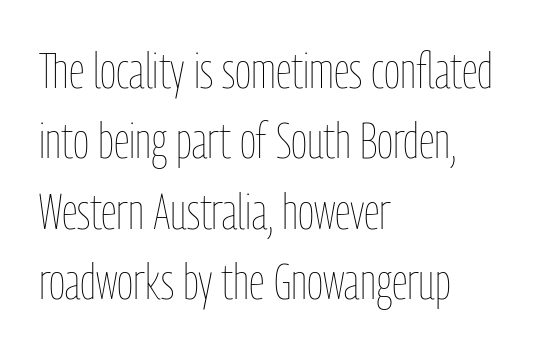
The image shows 50 px thin, condensed type, upright; set left-aligned, normal line spacing (1.41x), normal letter spacing, not underlined; low stroke contrast and a medium x-height.
